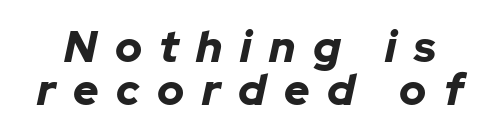
Clear beneath every line of the passage. The rendering uses natural spacing where letterforms have individual widths. Leading: reduced. Compared with ordinary roman type, these characters are visibly tilted.
